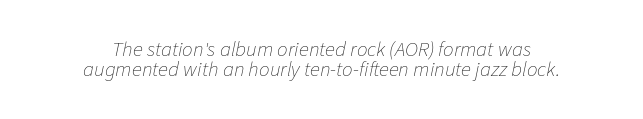
The image shows 21 px text type, italic (leaning right); set centered, tight line spacing (0.95x), normal letter spacing, not underlined.
